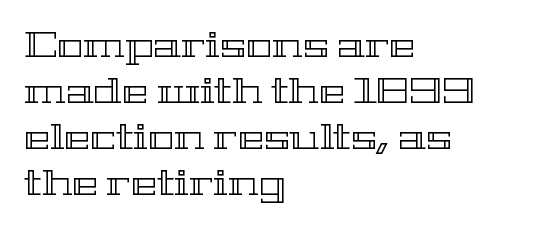
{"italic": "no", "width": "wide", "x_height": "medium", "monospaced": "no", "underline": "no", "align": "left", "line_spacing": "normal", "line_spacing_ratio": 1.31, "letter_spacing": "normal", "letter_spacing_em": 0.0, "glyph_px": 35}
